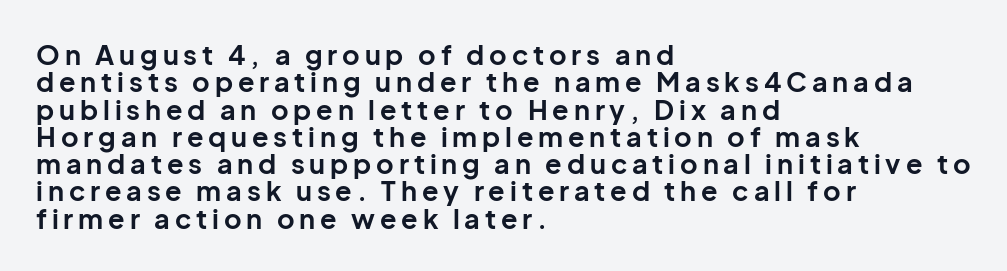
Stroke thickness is high; the sample reads as a true bold. The string is rendered with underlining switched off. This rendering uses left alignment, leaving the right contour irregular. You can tell it's not italic because the verticals are truly vertical. Closely set lines give the paragraph a compact silhouette.
